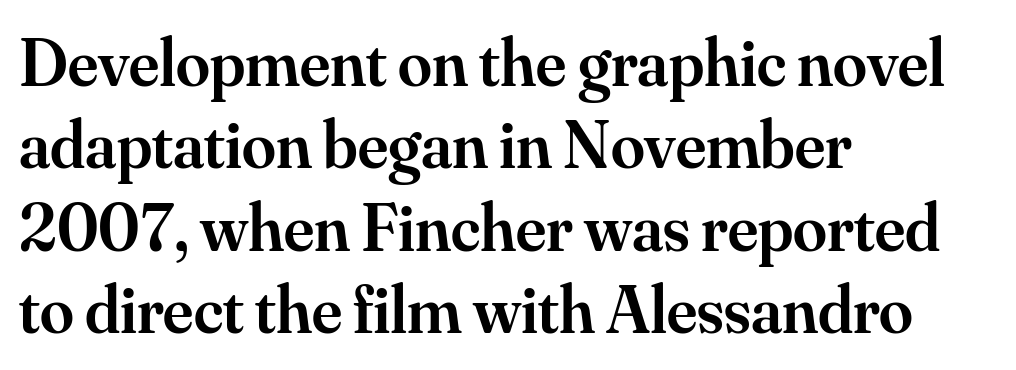
{"serif": "yes", "italic": "no", "bold": "semi", "weight": "semibold", "width": "normal", "stroke_contrast": "medium", "x_height": "small", "monospaced": "no", "underline": "no", "align": "left", "line_spacing_ratio": 1.21, "letter_spacing": "normal", "letter_spacing_em": 0.0, "glyph_px": 68}
